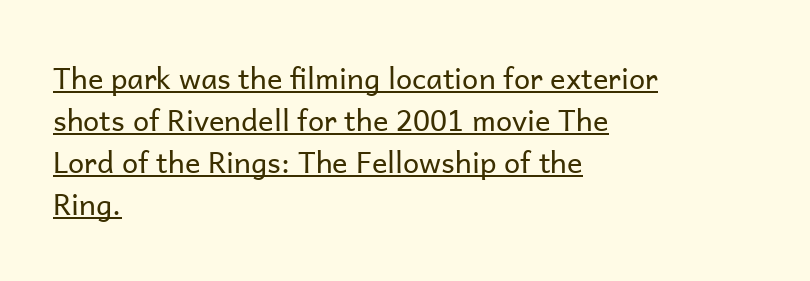
The image shows 29 px regular-weight sans-serif type, upright; set left-aligned, normal line spacing (1.45x), normal letter spacing, underlined; low stroke contrast and a medium x-height.
